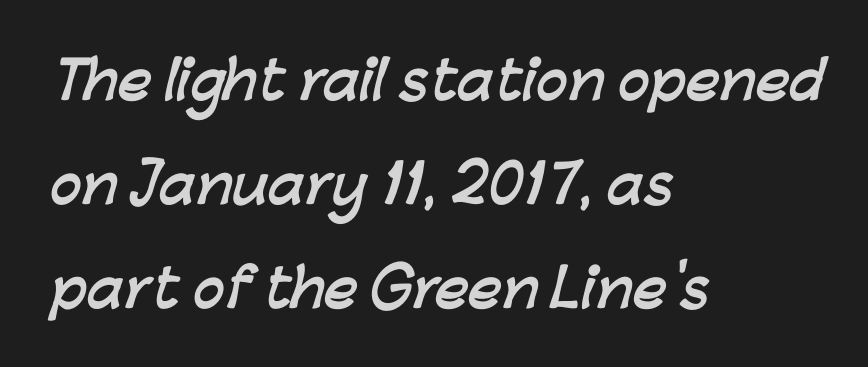
{"serif": "no", "bold": "yes", "weight": "semibold", "width": "normal", "stroke_contrast": "low", "x_height": "medium", "monospaced": "no", "underline": "no", "align": "left", "line_spacing": "loose", "line_spacing_ratio": 2.0, "letter_spacing": "normal", "letter_spacing_em": 0.0, "glyph_px": 52}
